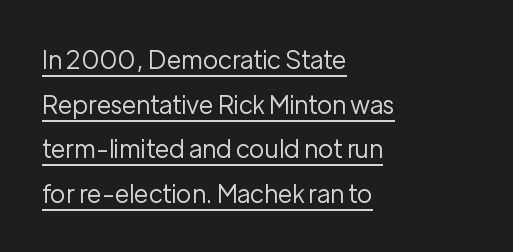
The image shows 25 px text type, upright; set left-aligned, line spacing 1.79x, normal letter spacing, underlined.
